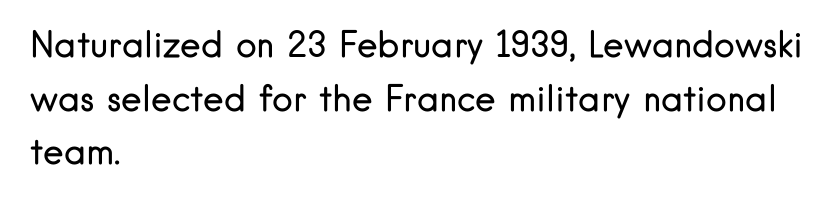
The space directly below the letters is spotless. Each letter keeps its own natural width here, so spacing adapts to shape. Whoever set this chose a conventional vertical rhythm. Letterform terminals end flat and unadorned throughout the passage. If you drew a ruler down the left edge, every line would touch it. A typesetter would mark this as roman, not italic.
